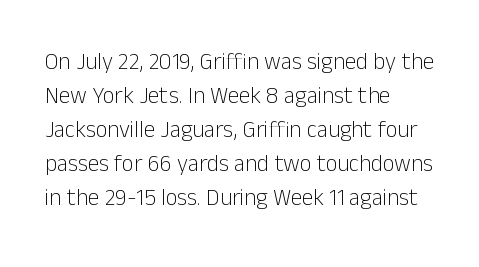
The type sits square on the baseline with zero lean. Stem width sits at or under what a default text font uses. Horizontally, the lines are justified to the leading edge only. This sample keeps an unexceptional amount of space between lines. The space beneath each line is pristine and unruled. There is no visible air inserted between adjacent glyphs.
